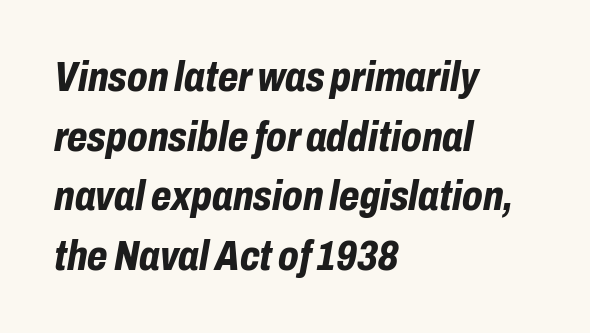
Q: Is the text bold? A: Yes.
Q: Is the text italic (slanted)? A: Yes, it leans right by about 10 degrees.
Q: Is the text underlined? A: No.
Q: How is the paragraph aligned? A: Left-aligned.
Q: Is the spacing between letters normal or unusually wide? A: Normal.
Q: Is the spacing between lines tight, normal or loose? A: Normal.
Q: Width (condensed, normal, or wide)? A: Condensed.
Q: Stroke contrast? A: Low.
Q: x-height? A: Medium.
Q: Monospaced? A: No.
